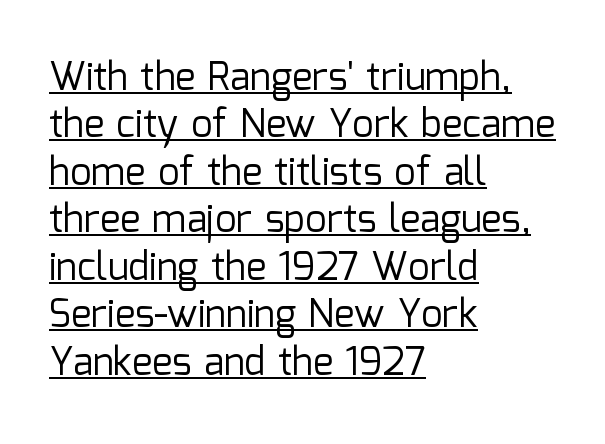
The image shows 38 px regular-weight sans-serif type, upright; set left-aligned, normal line spacing (1.25x), normal letter spacing, underlined; low stroke contrast and a medium x-height.
